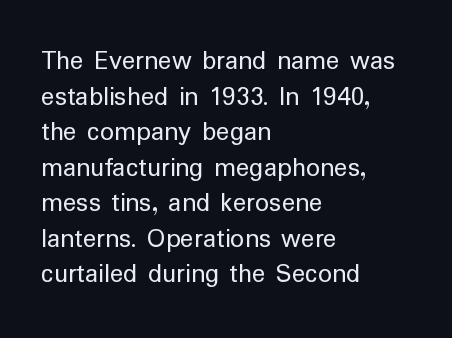
If you drew a ruler down the left edge, every line would touch it. The glyphs in this specimen are sans serif. Every character sits straight up, as roman type does. The gap between lines stays unmarked. Between one letter and the next there's only the usual sliver of space. Is this a fixed-width face? No — the glyphs have proportional, varying widths.
